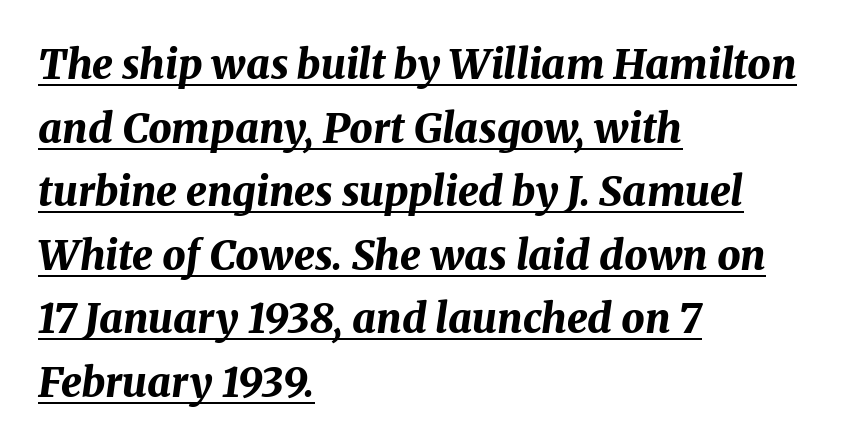
The letters sit at their default tracking, neither squeezed nor spread. These lines stack with their left ends in a neat column. The passage shown is typed in a proportional face where columns would drift. Slanted lettering throughout.
